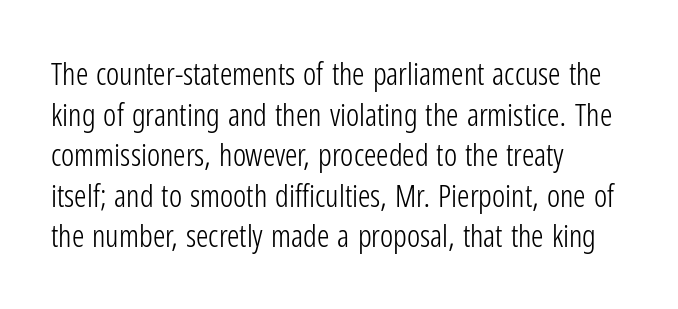
{"serif": "no", "italic": "no", "bold": "no", "weight": "light", "width": "condensed", "stroke_contrast": "low", "x_height": "medium", "monospaced": "no", "underline": "no", "align": "left", "line_spacing": "normal", "line_spacing_ratio": 1.31, "letter_spacing": "normal", "letter_spacing_em": 0.0, "glyph_px": 31}
